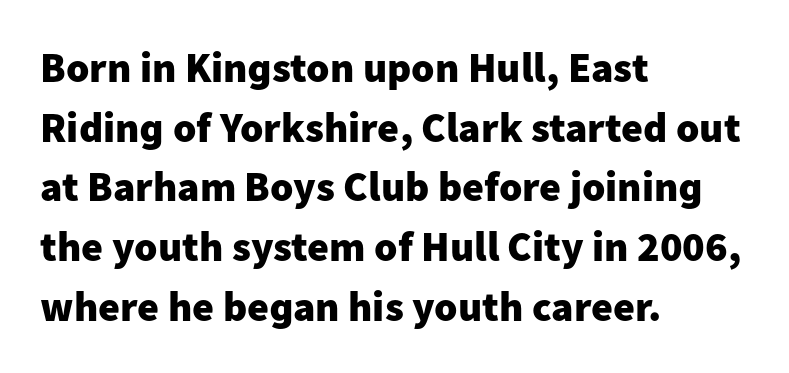
Q: Is the text bold? A: Yes.
Q: Is the text italic (slanted)? A: No, it is upright.
Q: Is the typeface a serif or a sans-serif typeface? A: Sans-serif.
Q: Is the text underlined? A: No.
Q: How is the paragraph aligned? A: Left-aligned.
Q: Is the spacing between letters normal or unusually wide? A: Normal.
Q: Is the spacing between lines tight, normal or loose? A: Normal.
Q: Width (condensed, normal, or wide)? A: Normal.
Q: Stroke contrast? A: Low.
Q: x-height? A: Medium.
Q: Monospaced? A: No.
